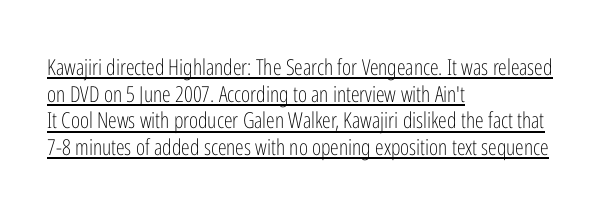
{"italic": "no", "bold": "no", "underline": "yes", "align": "left", "line_spacing_ratio": 1.21, "letter_spacing": "normal", "letter_spacing_em": 0.0, "glyph_px": 22}
